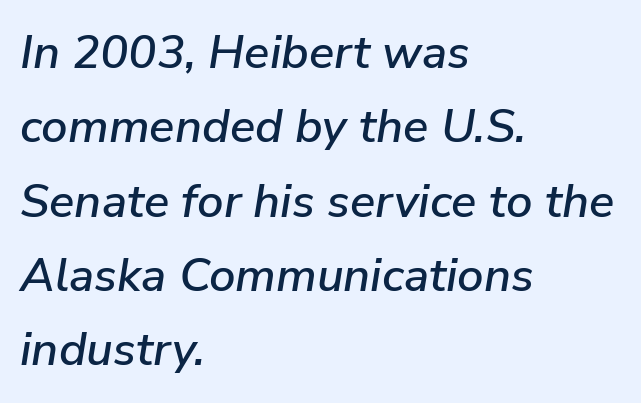
{"italic": "yes", "lean": "right", "slant_degrees": 9, "width": "normal", "stroke_contrast": "low", "x_height": "medium", "monospaced": "no", "underline": "no", "align": "left", "line_spacing": "normal", "line_spacing_ratio": 1.58, "letter_spacing": "normal", "letter_spacing_em": 0.0, "glyph_px": 47}
